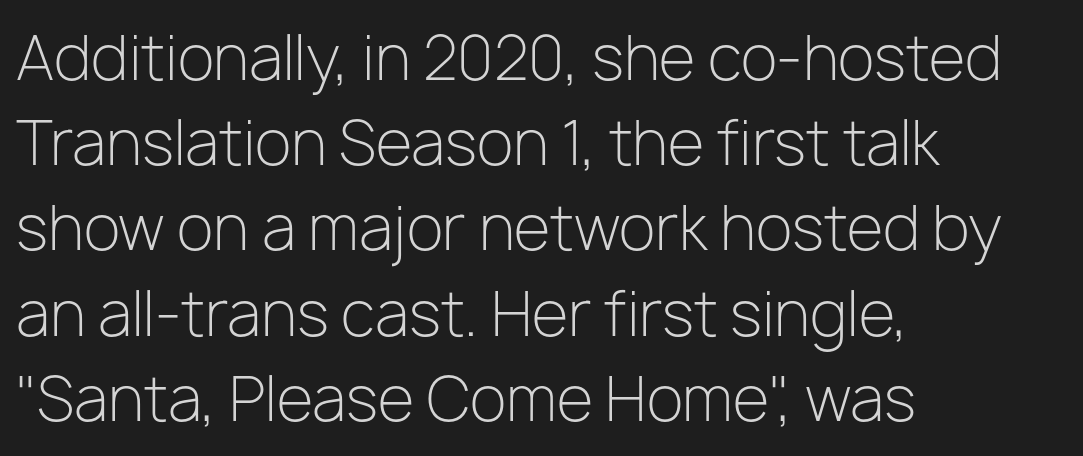
{"serif": "no", "italic": "no", "bold": "no", "weight": "light", "width": "normal", "stroke_contrast": "low", "x_height": "medium", "monospaced": "no", "underline": "no", "align": "left", "line_spacing": "normal", "line_spacing_ratio": 1.42, "letter_spacing": "normal", "letter_spacing_em": 0.0, "glyph_px": 60}
